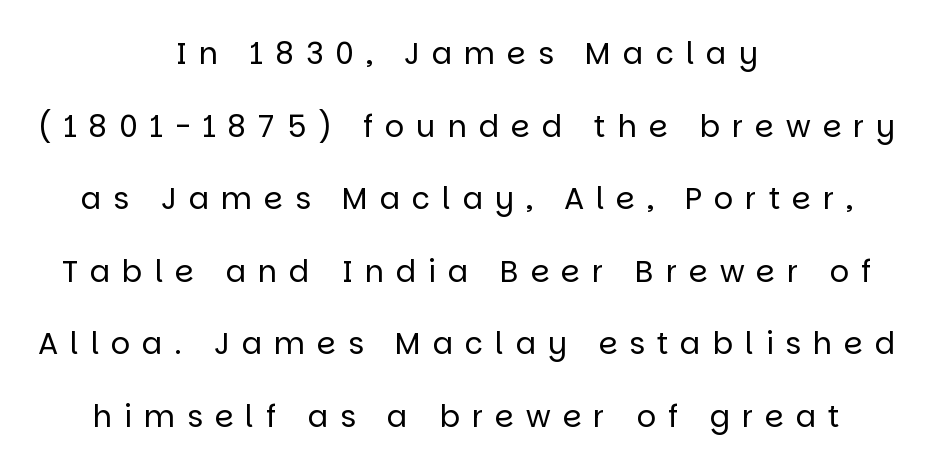
Leading: increased. Note the varied advance widths — an 'i' is clearly narrower than an 'm'. Centered paragraph, ragged on both sides. You could only call the tracking loose — the letters float apart.
